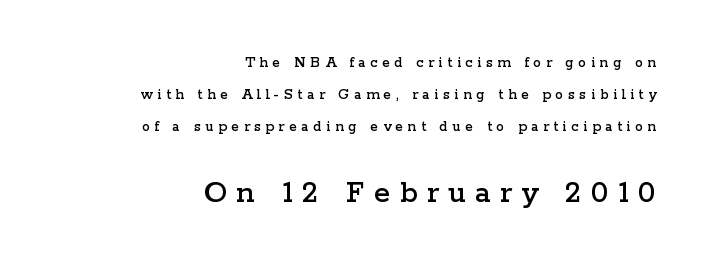
The image shows 33 px wide serif type, upright; set right-aligned, loose line spacing (1.99x), unusually wide letter spacing (+0.28 em), not underlined; the second (bottom) block is 2.06x larger; low stroke contrast and a medium x-height.
